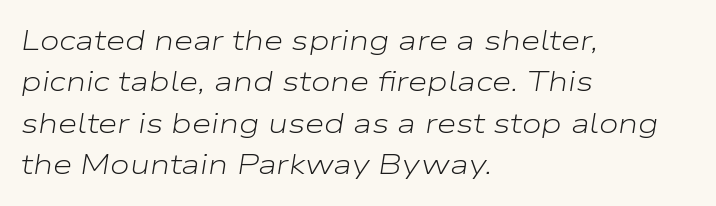
The image shows 28 px light, wide type, italic (leaning right); set left-aligned, normal line spacing (1.48x), normal letter spacing, not underlined; low stroke contrast and a medium x-height.
